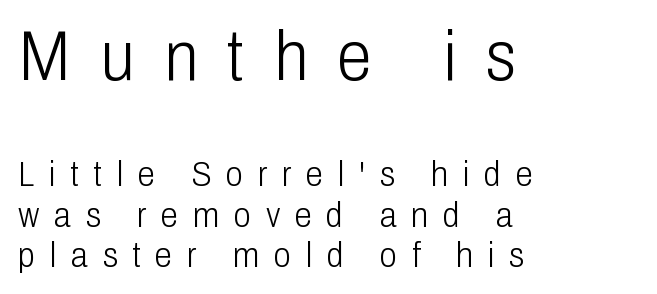
Is this a fixed-width face? No — the glyphs have proportional, varying widths. Notice how the passage keeps a crisp vertical edge on the left only. Characters remain perfectly vertical along every line. Type size steps down from the first block to the second. The type is letterspaced generously, with wide tracking. Serif or sans? Sans — the stroke terminals are bare.
